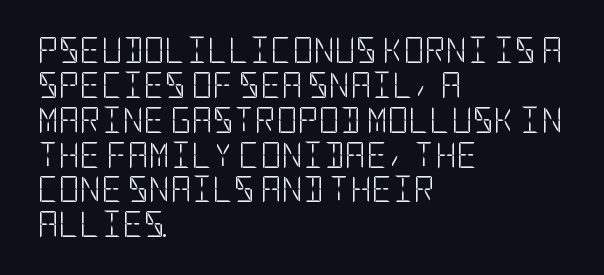
Q: Is the text bold? A: No.
Q: Is the text italic (slanted)? A: No, it is upright.
Q: Is the text underlined? A: No.
Q: How is the paragraph aligned? A: Left-aligned.
Q: Is the spacing between letters normal or unusually wide? A: Normal.
Q: Is the spacing between lines tight, normal or loose? A: Normal.
